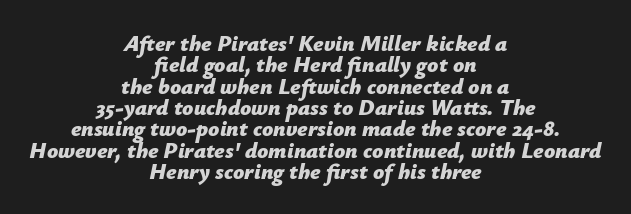
The line texture is even and compact thanks to regular tracking. Each new line begins almost immediately beneath the previous one. These lines stack symmetrically, like a column narrowing and widening about its center. This rendering features lettering with no underline.
